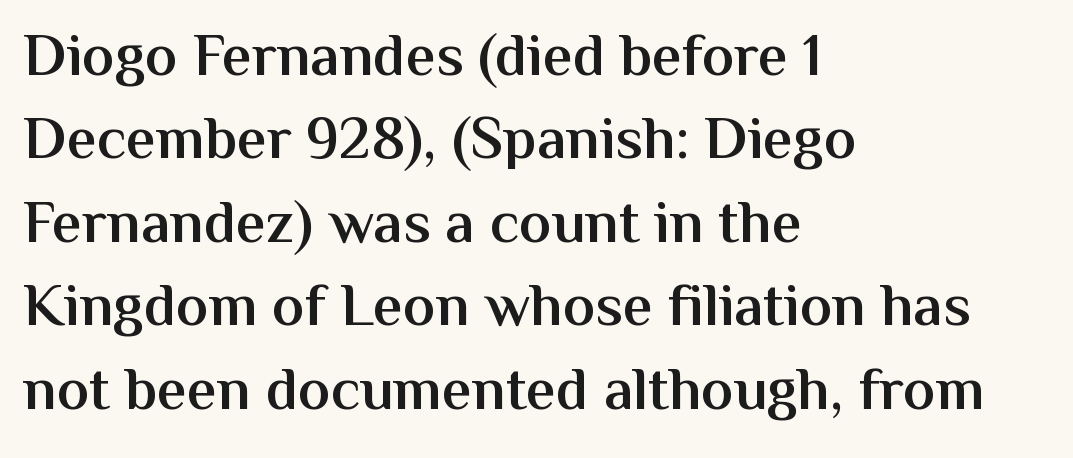
The image shows 60 px semibold sans-serif type, upright; set left-aligned, normal line spacing (1.39x), normal letter spacing, not underlined; medium stroke contrast and a medium x-height.
